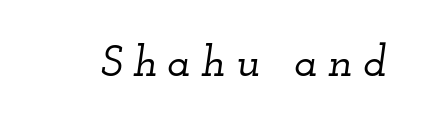
{"serif": "yes", "italic": "yes", "lean": "right", "slant_degrees": 12, "width": "wide", "stroke_contrast": "low", "x_height": "small", "monospaced": "no", "underline": "no", "letter_spacing": "wide", "letter_spacing_em": 0.23, "glyph_px": 44}
